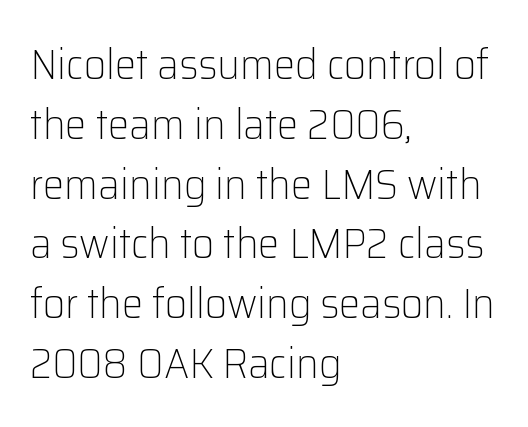
Q: Is the text bold? A: No.
Q: Is the text italic (slanted)? A: No, it is upright.
Q: Is the typeface a serif or a sans-serif typeface? A: Sans-serif.
Q: Is the text underlined? A: No.
Q: How is the paragraph aligned? A: Left-aligned.
Q: Is the spacing between letters normal or unusually wide? A: Normal.
Q: Is the spacing between lines tight, normal or loose? A: Normal.
Q: Width (condensed, normal, or wide)? A: Normal.
Q: Stroke contrast? A: Low.
Q: x-height? A: Medium.
Q: Monospaced? A: No.
